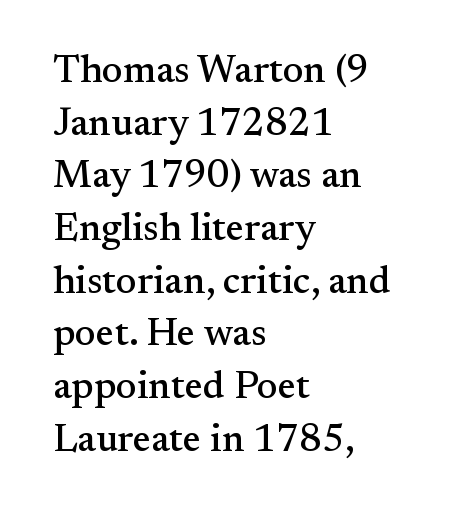
The image shows 39 px serif type, upright; set left-aligned, normal line spacing (1.35x), normal letter spacing, not underlined; medium stroke contrast and a small x-height.
